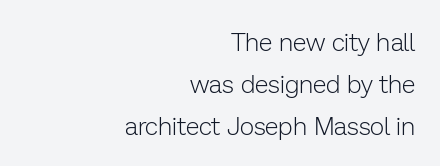
Q: Is the text bold? A: No.
Q: Is the text italic (slanted)? A: No, it is upright.
Q: Is the text underlined? A: No.
Q: How is the paragraph aligned? A: Right-aligned.
Q: Is the spacing between letters normal or unusually wide? A: Normal.
Q: Is the spacing between lines tight, normal or loose? A: Normal.
